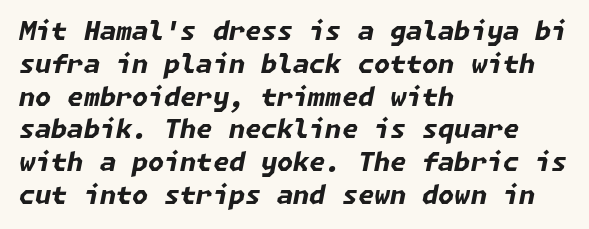
The image shows 26 px bold type, italic (leaning right); set left-aligned, normal line spacing (1.26x), normal letter spacing, not underlined.
